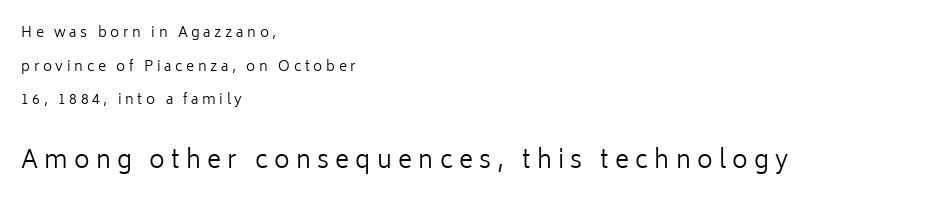
The image shows 24 px text type, upright; set left-aligned, loose line spacing (2.4x), unusually wide letter spacing (+0.26 em), not underlined; the second (bottom) block is 1.71x larger.
